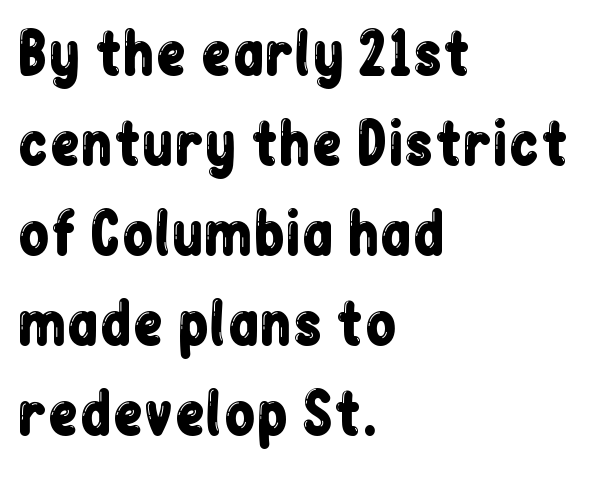
Character widths vary here, with narrow letters taking less room than wide ones. Quick note: interline space is typical. Type style note: lacks serifs. The strip under each line holds only bare page.
